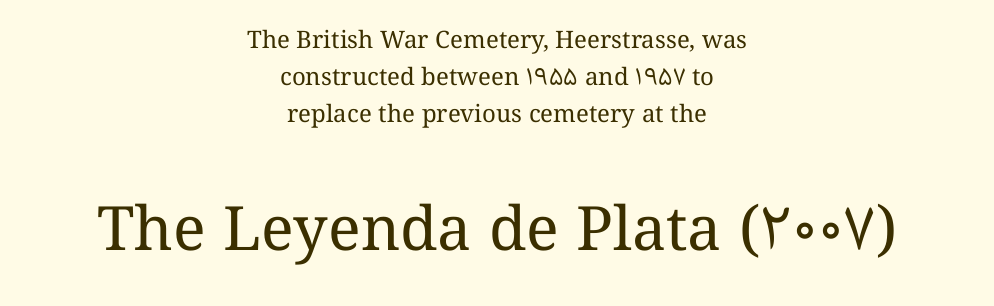
The rendering enlarges the type as you move from the upper chunk to the lower. Typeset on center — no edge is straight. Lines of text with bare space underneath. The typography opts for an upright posture over an oblique one. Each word holds together tightly as a unit, with standard inter-letter gaps.
